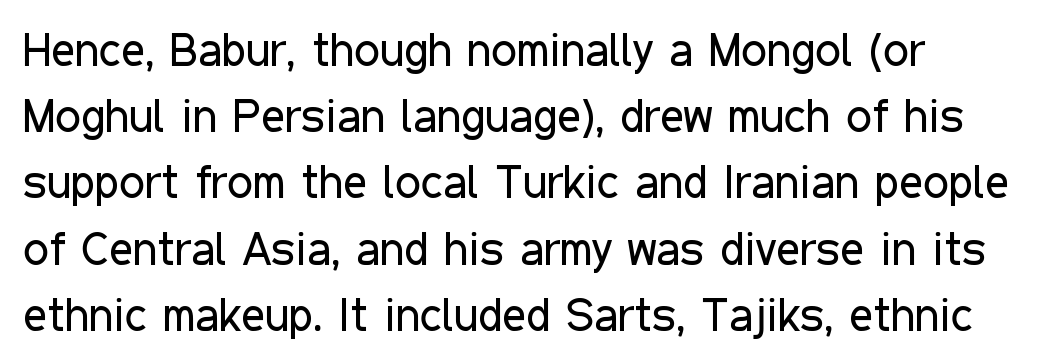
The font sits on the lighter half of the weight spectrum, regular included. Are there feet on the stems? There aren't — it's a sans. The gap between lines stays unmarked. Quick note: interline space is typical. Each line starts at the same left margin while the right side varies. Short note: letters normally spaced.
